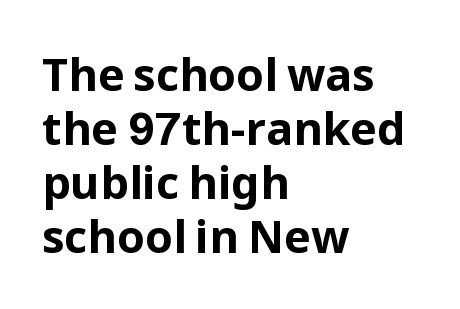
Plenty of ink on the page — the face is bold. Anything drawn beneath the words? Only blank space. Is this a fixed-width face? No — the glyphs have proportional, varying widths. Where is the straight margin? On the left. You can tell from the bare stems that sans-serif type was used.
